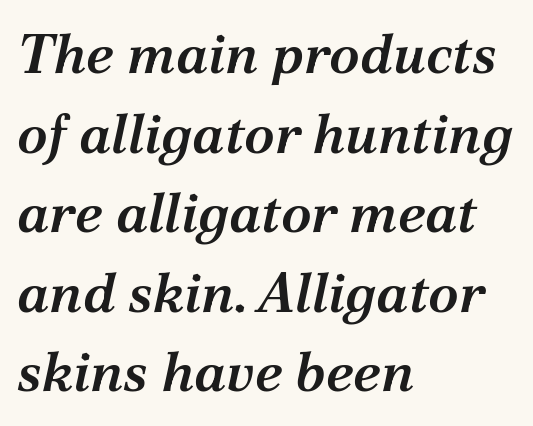
The image shows 56 px semibold serif type, italic (leaning right); set left-aligned, normal line spacing (1.42x), normal letter spacing, not underlined; medium stroke contrast and a medium x-height.
